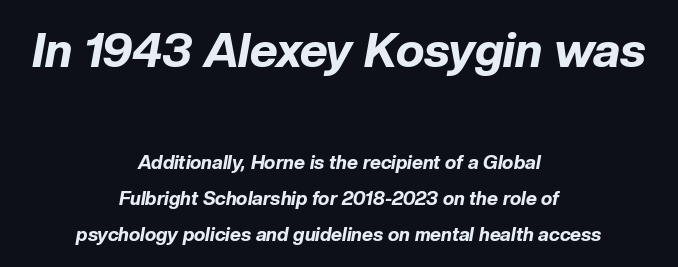
{"italic": "yes", "lean": "right", "slant_degrees": 10, "bold": "yes", "weight": "bold", "width": "normal", "stroke_contrast": "low", "x_height": "medium", "monospaced": "no", "underline": "no", "align": "center", "line_spacing_ratio": 1.89, "letter_spacing": "normal", "letter_spacing_em": 0.0, "larger_block": "first", "size_ratio": 2.53, "glyph_px": 48}
